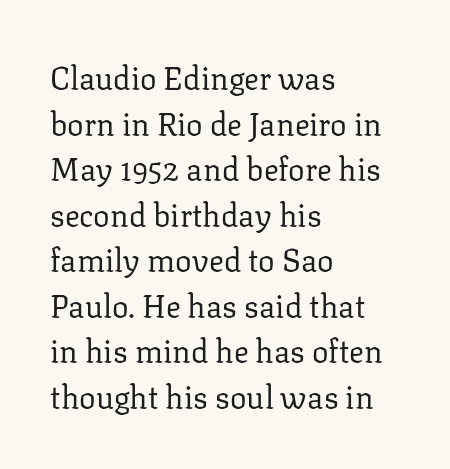
{"serif": "yes", "italic": "no", "bold": "no", "weight": "regular", "width": "normal", "stroke_contrast": "low", "x_height": "medium", "monospaced": "no", "underline": "no", "align": "left", "line_spacing": "normal", "line_spacing_ratio": 1.47, "letter_spacing": "normal", "letter_spacing_em": 0.0, "glyph_px": 31}
